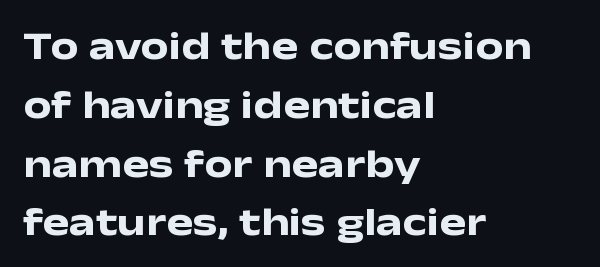
Font category for this specimen: sans-serif. Varying glyph widths throughout — classic text-font behaviour. The leading is moderate, giving the passage an even texture. Do the letters lean? They stand straight. Is the letter spacing exaggerated? No — it looks like the ordinary default. Chunky letters — that's bold for sure.
